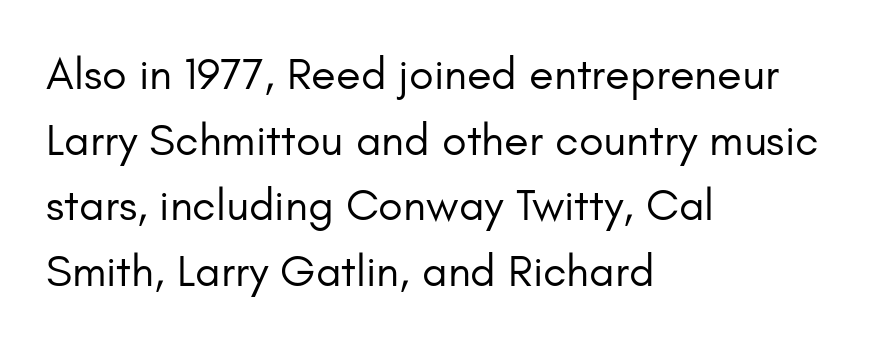
The image shows 45 px regular-weight sans-serif type, upright; set left-aligned, normal line spacing (1.46x), normal letter spacing, not underlined; low stroke contrast and a small x-height.
